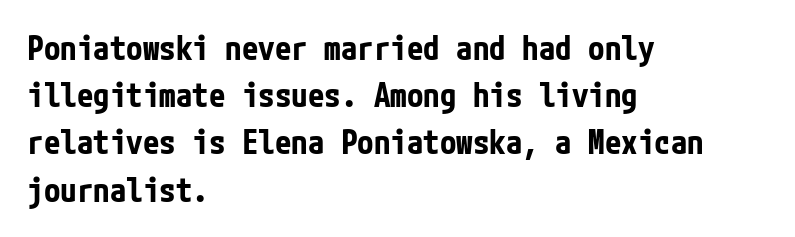
The image shows 33 px bold, condensed sans-serif type, upright; set left-aligned, normal line spacing (1.43x), normal letter spacing, not underlined; low stroke contrast and a medium x-height.
